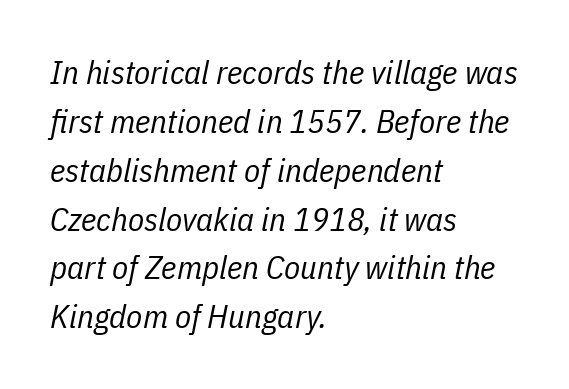
{"italic": "yes", "lean": "right", "slant_degrees": 11, "bold": "no", "weight": "regular", "width": "condensed", "stroke_contrast": "low", "x_height": "medium", "monospaced": "no", "underline": "no", "align": "left", "line_spacing": "normal", "line_spacing_ratio": 1.48, "letter_spacing": "normal", "letter_spacing_em": 0.0, "glyph_px": 33}
